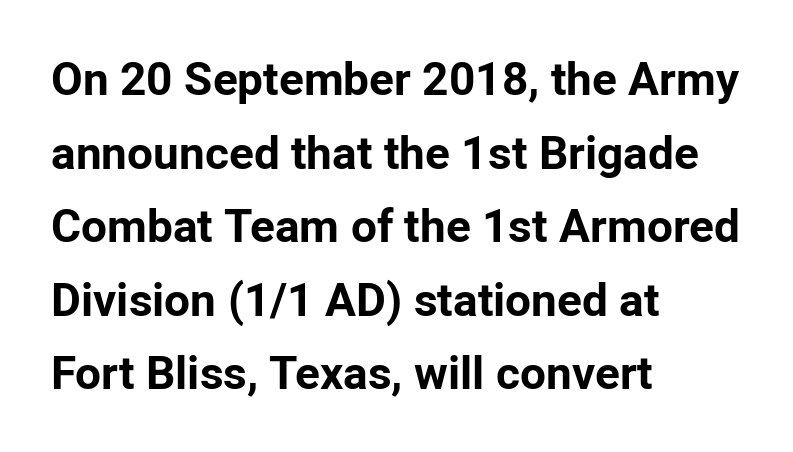
The image shows 46 px bold sans-serif type, upright; set left-aligned, normal line spacing (1.6x), normal letter spacing, not underlined; low stroke contrast and a medium x-height.
